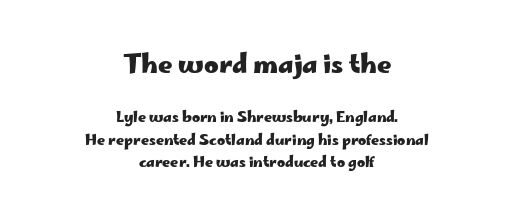
Q: Is the text bold? A: Yes.
Q: Is the text italic (slanted)? A: No, it is upright.
Q: Is the text underlined? A: No.
Q: How is the paragraph aligned? A: Centered.
Q: Is the spacing between letters normal or unusually wide? A: Normal.
Q: Is the spacing between lines tight, normal or loose? A: Normal.
Q: Which block of text is set in a larger size, the first (top) or the second (bottom)? A: The first (top) one.
